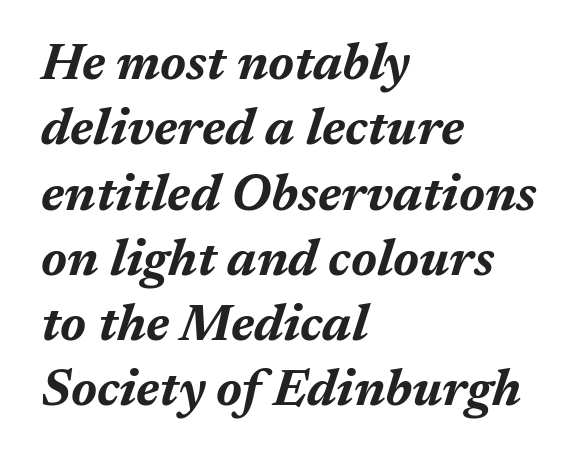
The letters are slanted; this is an italic face. No extra tracking has been applied to these lines. The letters advance in unequal steps, a hallmark of proportional type. Its strokes are broad and dark, the hallmark of bold type.
